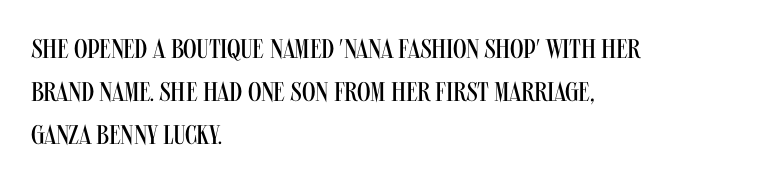
The image shows 27 px text type, upright; set left-aligned, normal line spacing (1.6x), normal letter spacing, not underlined.
